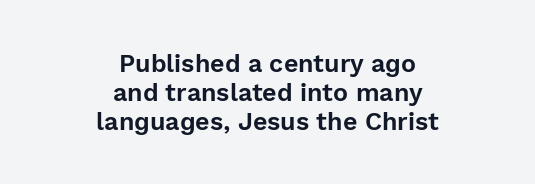
Q: Is the text italic (slanted)? A: No, it is upright.
Q: Is the text underlined? A: No.
Q: How is the paragraph aligned? A: Centered.
Q: Is the spacing between letters normal or unusually wide? A: Normal.
